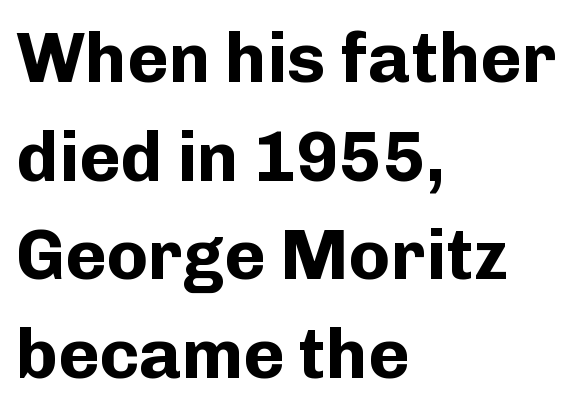
Lines of text with bare space underneath. Chunky letters — that's bold for sure. Looks like regular typesetting: each glyph gets only the width it needs. The face used here is rendered with its standard letterfit. Where is the straight margin? On the left.
